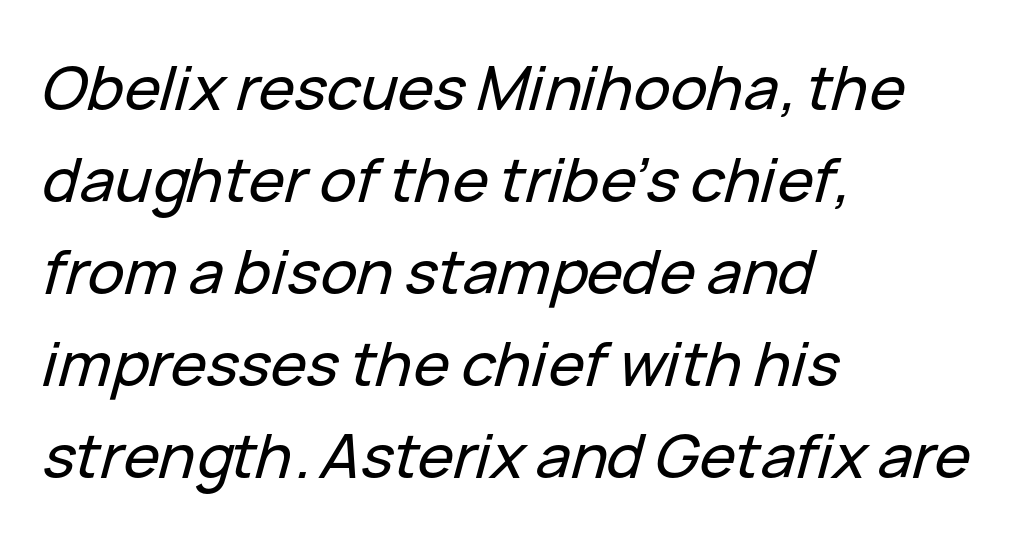
The image shows 61 px text type, italic (leaning right); set left-aligned, normal line spacing (1.51x), normal letter spacing, not underlined; low stroke contrast and a medium x-height.
